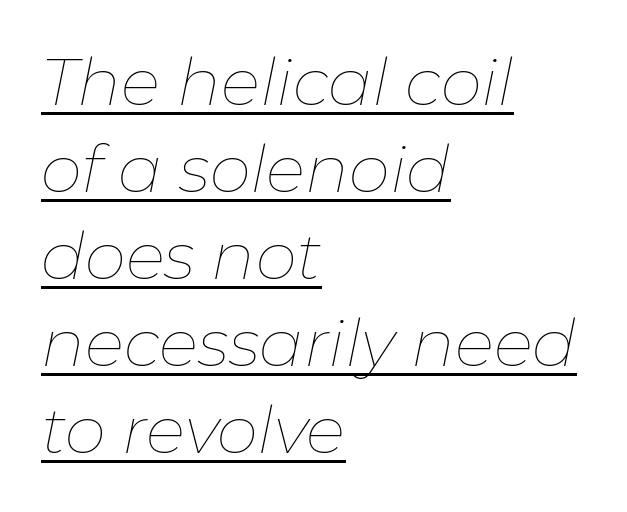
The image shows 66 px thin type, italic (leaning right); set left-aligned, normal line spacing (1.32x), normal letter spacing, underlined; low stroke contrast and a medium x-height.
